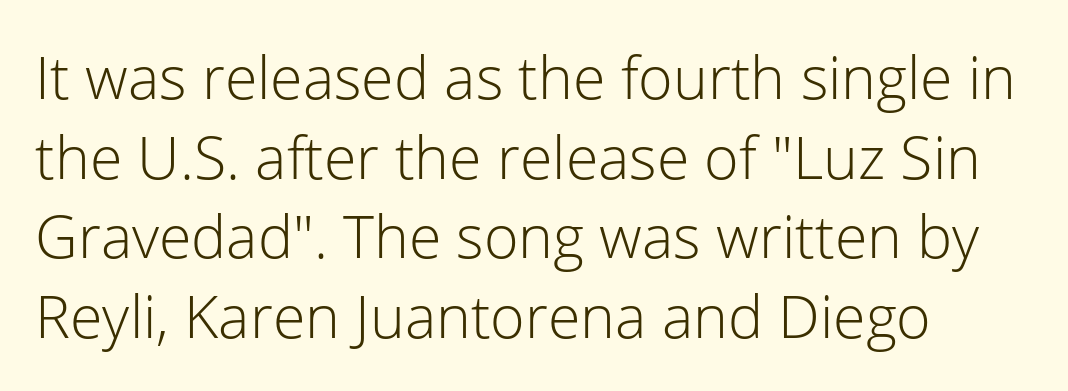
The image shows 59 px light sans-serif type, upright; set left-aligned, normal line spacing (1.35x), normal letter spacing, not underlined; low stroke contrast and a medium x-height.
